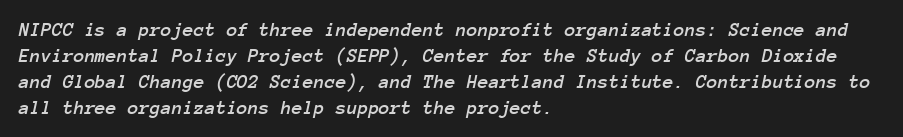
It's the slanting kind of type. Students, observe: this is what conventionally led text looks like. Letters rest on an invisible, unmarked baseline. Compared with typical body copy, the letter spacing here is the same. Short and long lines alike share a common starting point at left.
